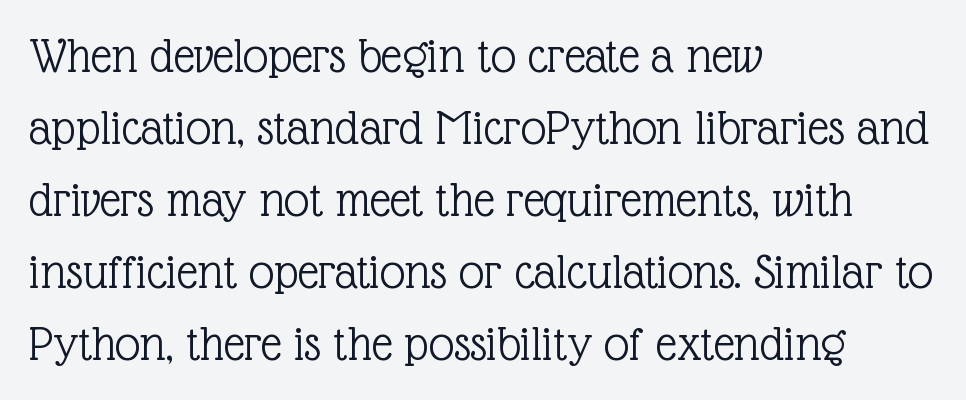
The image shows 51 px light serif type, upright; set left-aligned, normal line spacing (1.41x), normal letter spacing, not underlined; a medium x-height.
